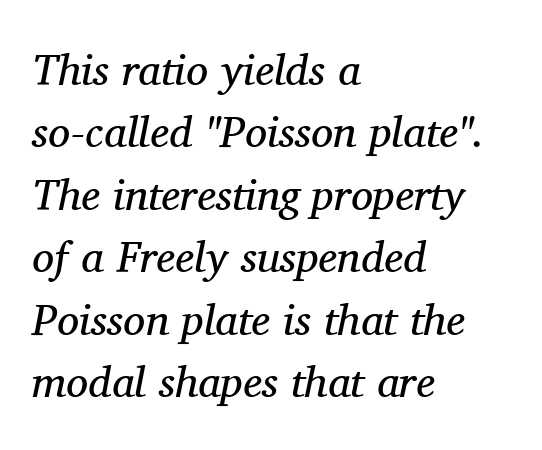
Designer's note — italics engaged. How are the letters spaced? Ordinarily, with no added tracking. Letters have the restrained weight of plain body copy at most. The font family rendered here belongs to the serif group. Just letters on the line, the space beneath them empty. Each letter keeps its own natural width here, so spacing adapts to shape.
